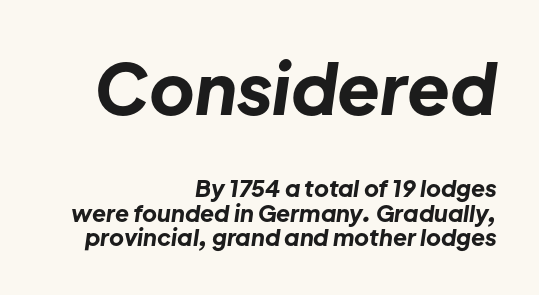
{"italic": "yes", "lean": "right", "slant_degrees": 8, "bold": "yes", "weight": "bold", "width": "normal", "stroke_contrast": "low", "x_height": "medium", "monospaced": "no", "underline": "no", "align": "right", "line_spacing": "tight", "line_spacing_ratio": 1.07, "letter_spacing": "normal", "letter_spacing_em": 0.0, "larger_block": "first", "size_ratio": 3.04, "glyph_px": 70}
